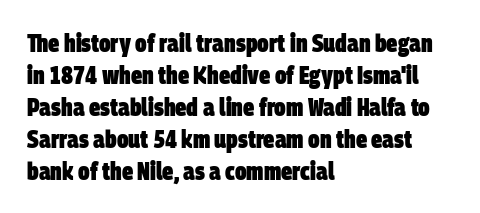
The image shows 25 px bold type; set left-aligned, normal line spacing (1.28x), normal letter spacing, not underlined.
